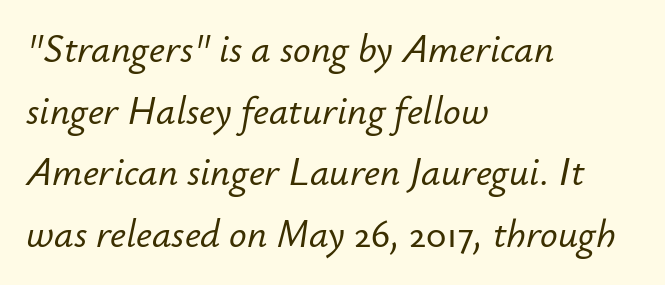
{"italic": "yes", "lean": "right", "slant_degrees": 12, "width": "normal", "stroke_contrast": "low", "x_height": "small", "monospaced": "no", "underline": "no", "align": "left", "line_spacing": "normal", "line_spacing_ratio": 1.58, "letter_spacing": "normal", "letter_spacing_em": 0.0, "glyph_px": 39}
